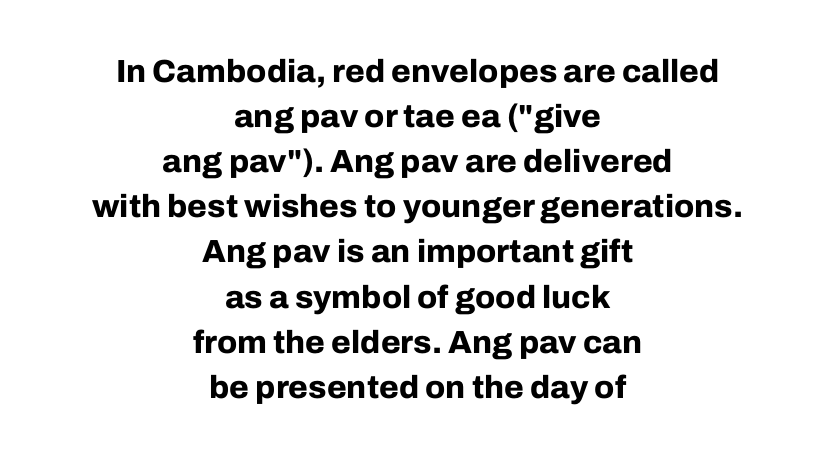
Q: Is the text bold? A: Yes.
Q: Is the text italic (slanted)? A: No, it is upright.
Q: Is the typeface a serif or a sans-serif typeface? A: Sans-serif.
Q: Is the text underlined? A: No.
Q: How is the paragraph aligned? A: Centered.
Q: Is the spacing between letters normal or unusually wide? A: Normal.
Q: Is the spacing between lines tight, normal or loose? A: Normal.
Q: Width (condensed, normal, or wide)? A: Normal.
Q: Stroke contrast? A: Low.
Q: x-height? A: Medium.
Q: Monospaced? A: No.
